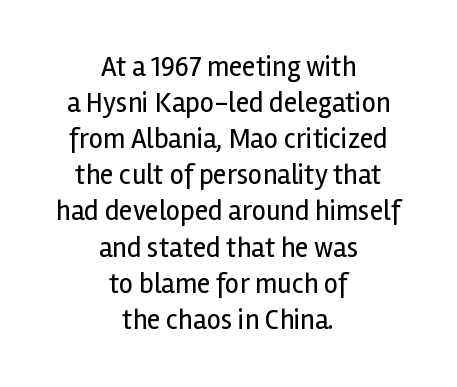
Q: Is the text bold? A: No.
Q: Is the text italic (slanted)? A: No, it is upright.
Q: Is the typeface a serif or a sans-serif typeface? A: Sans-serif.
Q: Is the text underlined? A: No.
Q: How is the paragraph aligned? A: Centered.
Q: Is the spacing between letters normal or unusually wide? A: Normal.
Q: Is the spacing between lines tight, normal or loose? A: Normal.
Q: Width (condensed, normal, or wide)? A: Normal.
Q: x-height? A: Medium.
Q: Monospaced? A: No.
